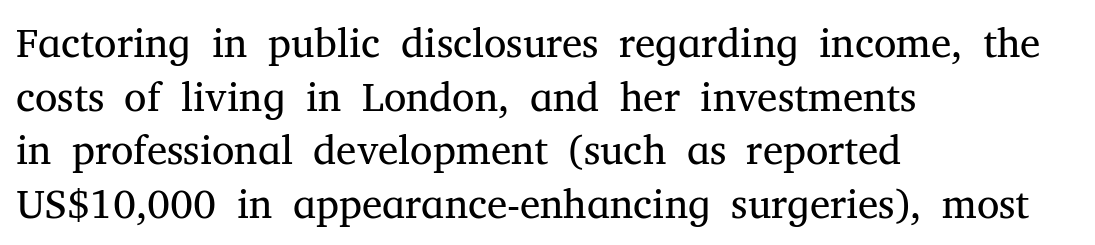
{"serif": "yes", "italic": "no", "bold": "no", "weight": "regular", "width": "normal", "stroke_contrast": "medium", "x_height": "medium", "monospaced": "no", "underline": "no", "align": "left", "line_spacing": "normal", "line_spacing_ratio": 1.31, "letter_spacing": "normal", "letter_spacing_em": 0.0, "glyph_px": 41}
